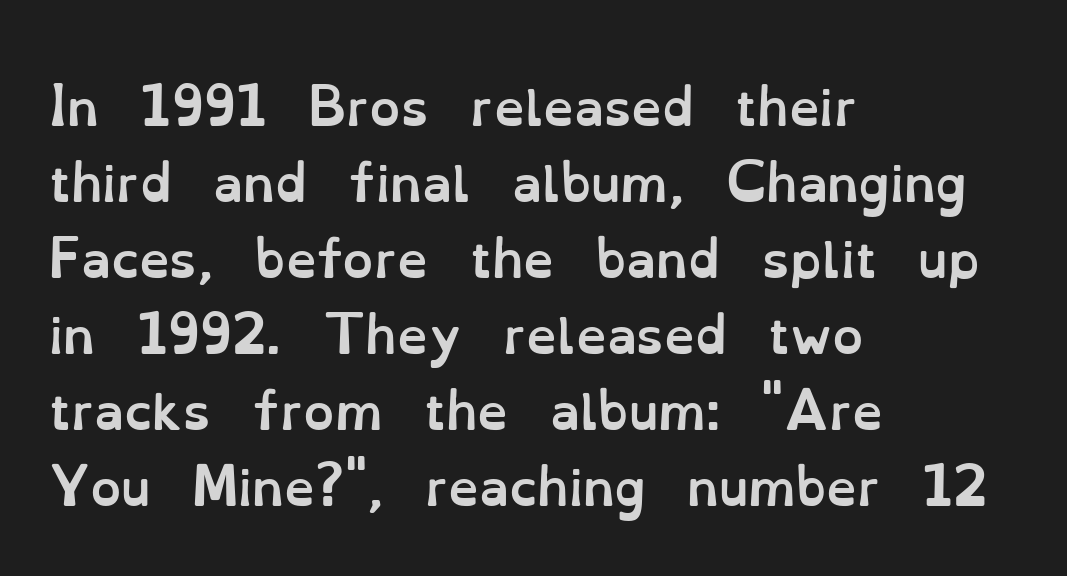
{"italic": "no", "bold": "yes", "weight": "semibold", "width": "normal", "stroke_contrast": "low", "x_height": "small", "monospaced": "no", "underline": "no", "align": "left", "line_spacing": "normal", "line_spacing_ratio": 1.55, "letter_spacing": "normal", "letter_spacing_em": 0.0, "glyph_px": 49}
